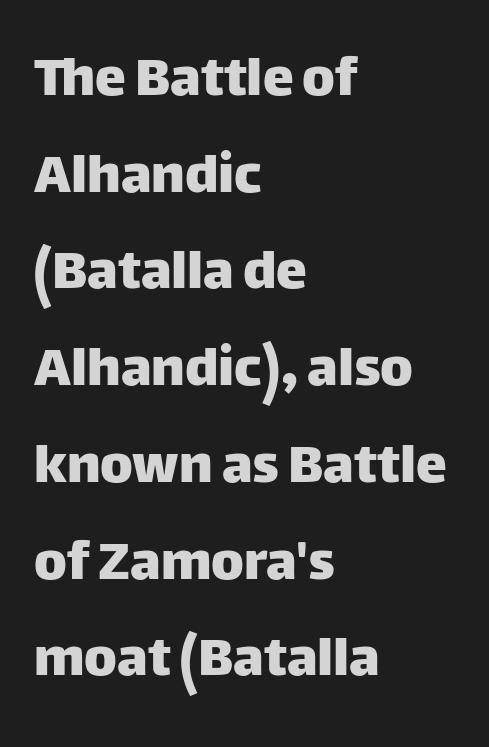
{"serif": "no", "italic": "no", "width": "normal", "stroke_contrast": "low", "x_height": "large", "monospaced": "no", "underline": "no", "align": "left", "line_spacing": "normal", "line_spacing_ratio": 1.56, "letter_spacing": "normal", "letter_spacing_em": 0.0, "glyph_px": 62}
